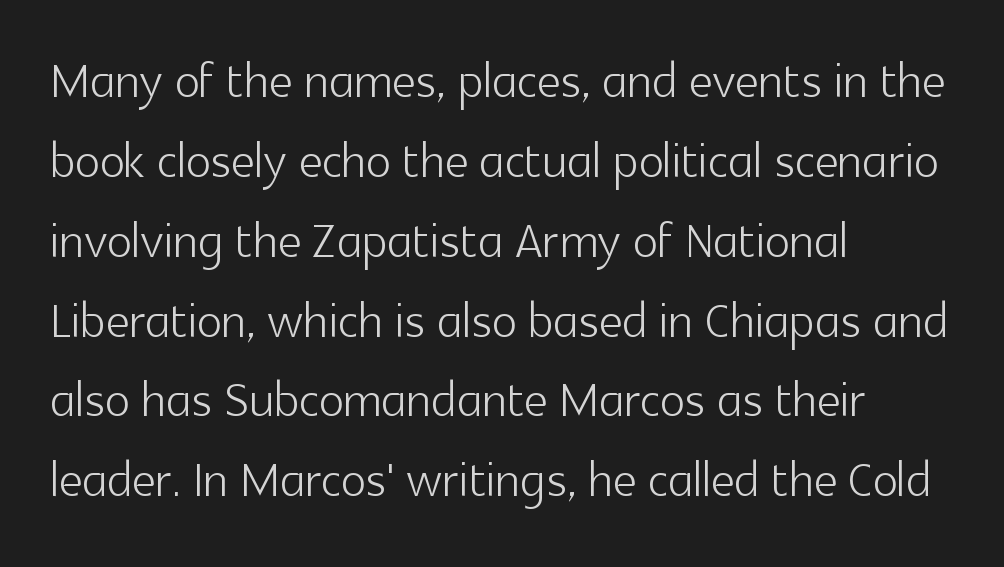
Q: Is the text bold? A: No.
Q: Is the text italic (slanted)? A: No, it is upright.
Q: Is the typeface a serif or a sans-serif typeface? A: Sans-serif.
Q: Is the text underlined? A: No.
Q: How is the paragraph aligned? A: Left-aligned.
Q: Is the spacing between letters normal or unusually wide? A: Normal.
Q: Width (condensed, normal, or wide)? A: Normal.
Q: x-height? A: Medium.
Q: Monospaced? A: No.
